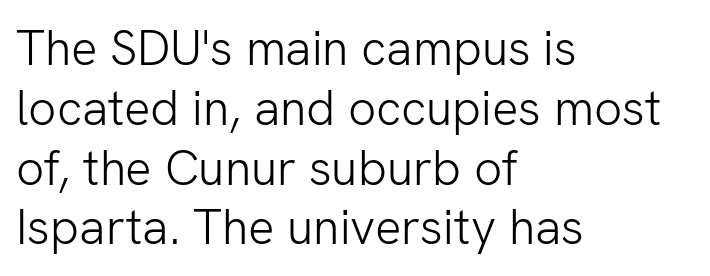
This sample is left-justified, so line endings fall wherever the words run out. Unlike italic type, these characters show no tilt at all. Here the glyphs are tracked normally, forming tight word shapes. A typesetter would call this proportional, since set widths differ per character. You can tell from the bare stems that sans-serif type was used. Just letters on the line, the space beneath them empty.
